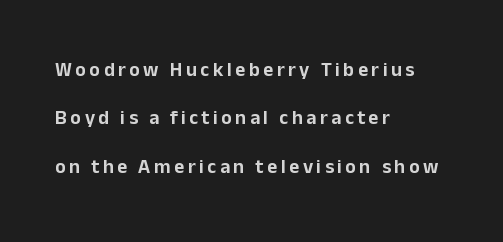
Tall strokes in this sample are plumb rather than angled. Students, observe: this is what heavily led, spacious text looks like. If you drew a ruler down the left edge, every line would touch it. Anything drawn beneath the words? Only blank space.
